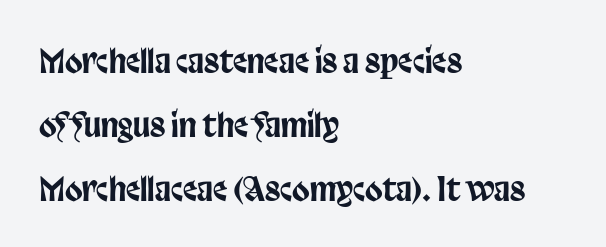
{"serif": "no", "italic": "no", "width": "condensed", "stroke_contrast": "low", "x_height": "large", "monospaced": "no", "underline": "no", "align": "left", "line_spacing": "loose", "line_spacing_ratio": 2.0, "letter_spacing": "normal", "letter_spacing_em": 0.0, "glyph_px": 32}
